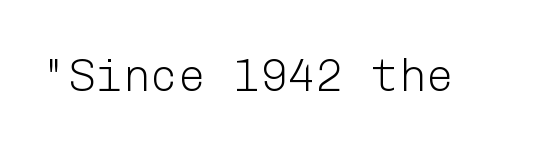
Font category for this specimen: sans-serif. Descenders are the only things crossing below the line. Summary of weight: not heavy and not bold. The lettering stays uniformly vertical, giving the passage a roman look.
